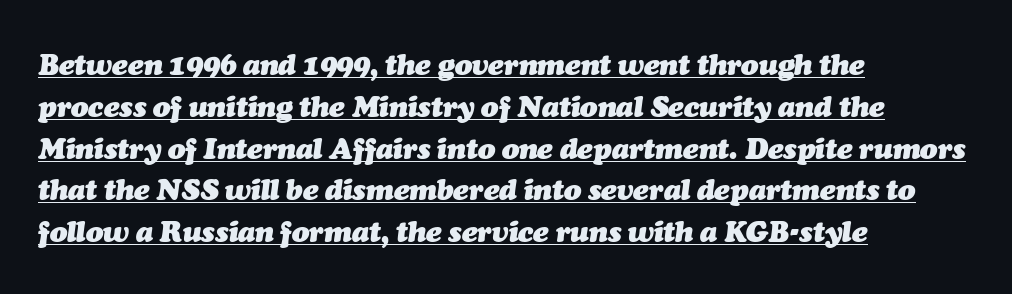
Q: Is the text bold? A: Yes.
Q: Is the text italic (slanted)? A: Yes, it leans right by about 7 degrees.
Q: Is the text underlined? A: Yes.
Q: How is the paragraph aligned? A: Left-aligned.
Q: Is the spacing between letters normal or unusually wide? A: Normal.
Q: Is the spacing between lines tight, normal or loose? A: Normal.
Q: Width (condensed, normal, or wide)? A: Normal.
Q: Stroke contrast? A: Medium.
Q: x-height? A: Medium.
Q: Monospaced? A: No.
